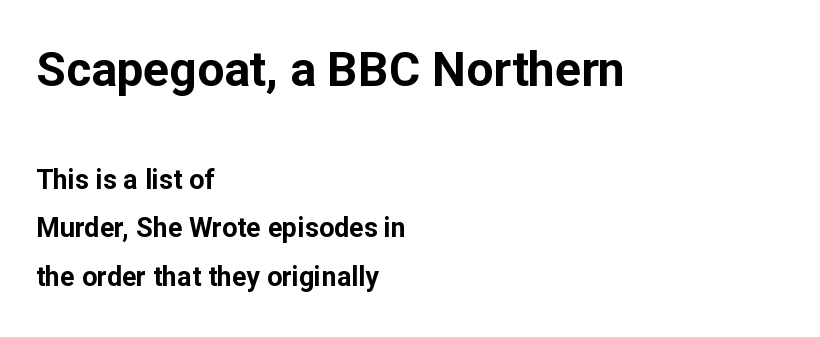
{"serif": "no", "italic": "no", "bold": "yes", "weight": "bold", "width": "normal", "stroke_contrast": "low", "x_height": "medium", "monospaced": "no", "underline": "no", "align": "left", "line_spacing_ratio": 1.8, "letter_spacing": "normal", "letter_spacing_em": 0.0, "larger_block": "first", "size_ratio": 1.78, "glyph_px": 48}
